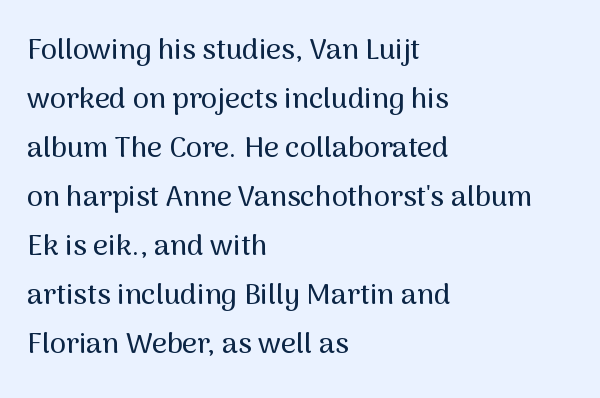
{"serif": "no", "italic": "no", "width": "normal", "stroke_contrast": "medium", "x_height": "medium", "monospaced": "no", "underline": "no", "align": "left", "line_spacing": "normal", "line_spacing_ratio": 1.69, "letter_spacing": "normal", "letter_spacing_em": 0.0, "glyph_px": 29}
